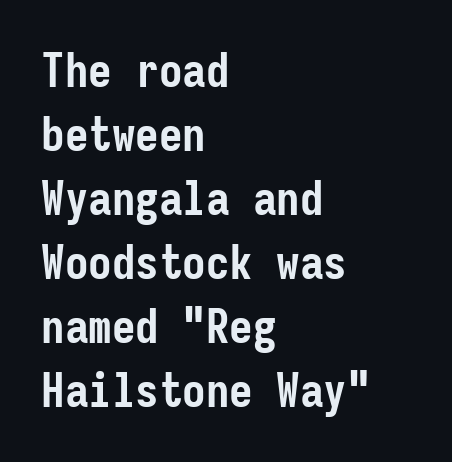
{"serif": "no", "italic": "no", "bold": "yes", "weight": "semibold", "width": "condensed", "stroke_contrast": "low", "x_height": "medium", "monospaced": "yes", "underline": "no", "align": "left", "line_spacing": "normal", "line_spacing_ratio": 1.36, "letter_spacing": "normal", "letter_spacing_em": 0.0, "glyph_px": 47}
